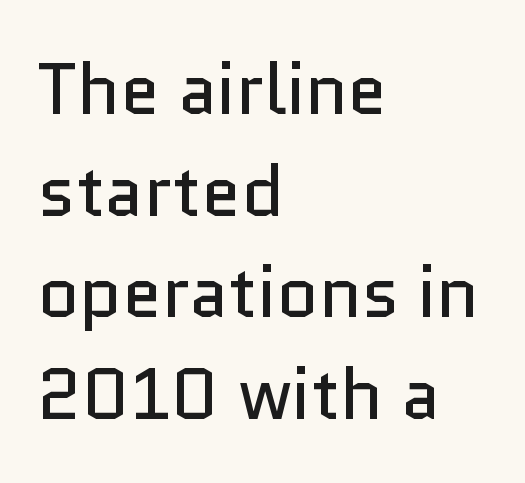
Ascenders rise straight up at ninety degrees. The paragraph has a hard left edge and a soft right edge. The rendering uses natural spacing where letterforms have individual widths. The font family rendered here belongs to the sans-serif group. The font sits on the lighter half of the weight spectrum, regular included.
